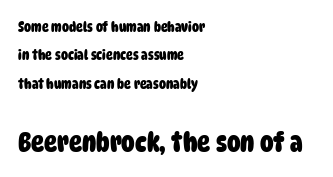
{"bold": "yes", "underline": "no", "align": "left", "line_spacing": "loose", "line_spacing_ratio": 2.03, "letter_spacing": "normal", "letter_spacing_em": 0.0, "larger_block": "second", "size_ratio": 1.93, "glyph_px": 27}
